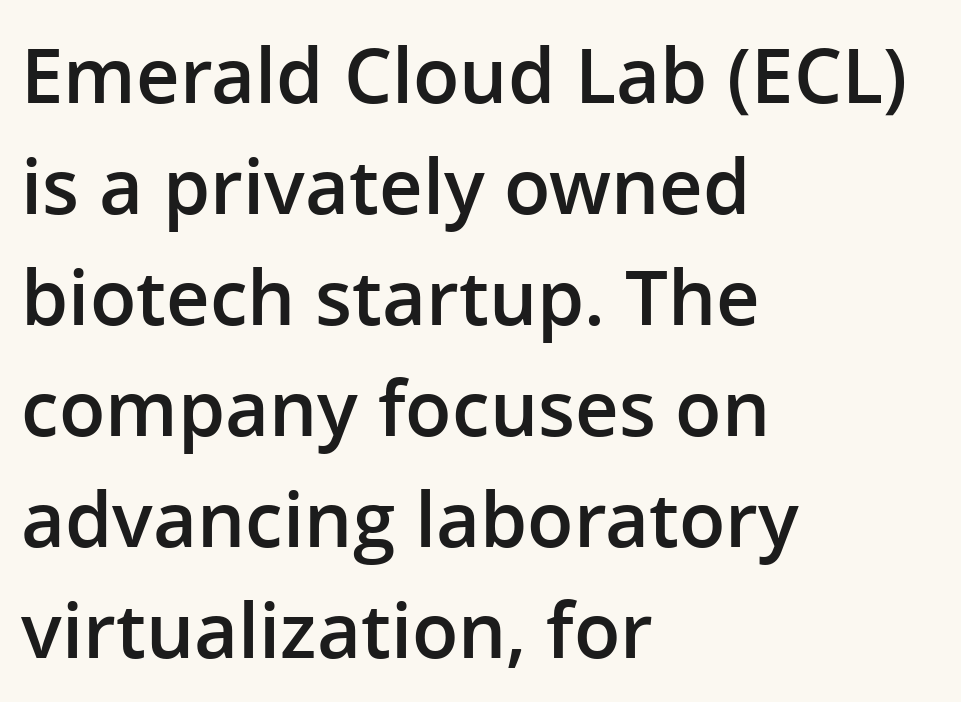
The image shows 76 px semibold sans-serif type, upright; set left-aligned, normal line spacing (1.46x), normal letter spacing, not underlined; low stroke contrast and a medium x-height.
